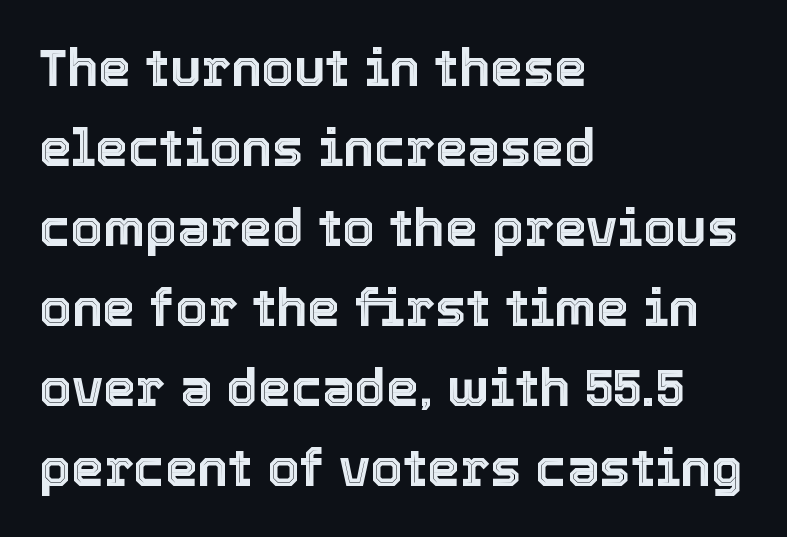
{"italic": "no", "width": "normal", "x_height": "medium", "monospaced": "no", "underline": "no", "align": "left", "line_spacing": "normal", "line_spacing_ratio": 1.54, "letter_spacing": "normal", "letter_spacing_em": 0.0, "glyph_px": 52}
